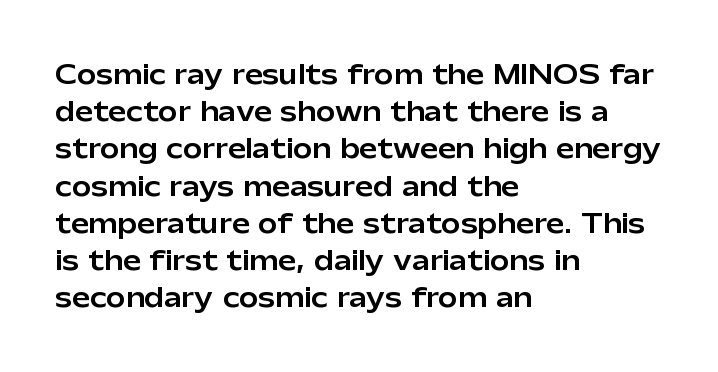
Q: Is the text italic (slanted)? A: No, it is upright.
Q: Is the text underlined? A: No.
Q: How is the paragraph aligned? A: Left-aligned.
Q: Is the spacing between letters normal or unusually wide? A: Normal.
Q: Is the spacing between lines tight, normal or loose? A: Normal.
